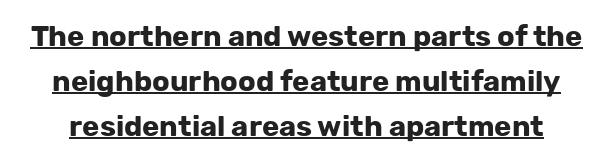
{"serif": "no", "italic": "no", "bold": "yes", "weight": "bold", "width": "normal", "stroke_contrast": "low", "x_height": "medium", "monospaced": "no", "underline": "yes", "line_spacing": "normal", "line_spacing_ratio": 1.55, "letter_spacing": "normal", "letter_spacing_em": 0.0, "glyph_px": 29}
